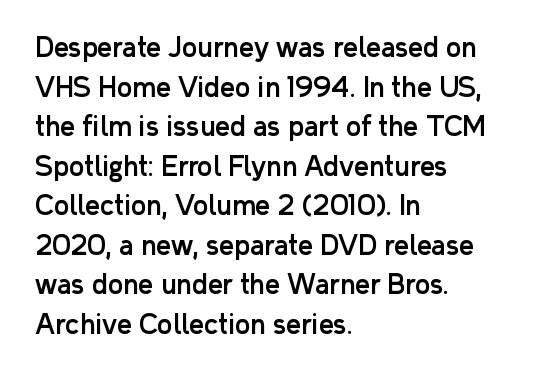
The image shows 26 px text type, upright; set left-aligned, normal line spacing (1.52x), normal letter spacing, not underlined.
